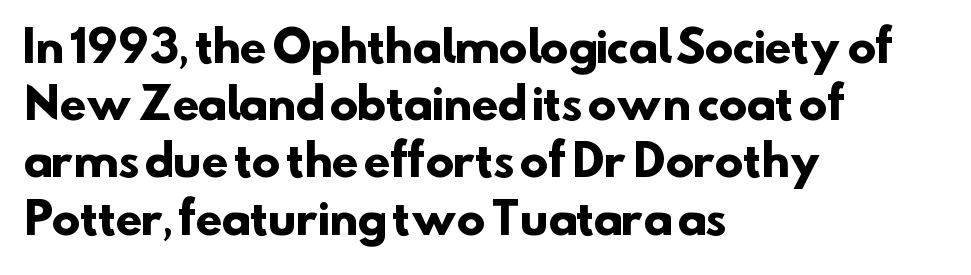
The image shows 43 px heavy sans-serif type; set left-aligned, normal line spacing (1.33x), normal letter spacing, not underlined; low stroke contrast and a small x-height.
